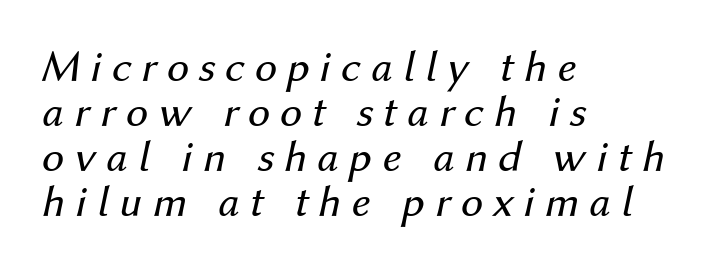
{"italic": "yes", "lean": "right", "slant_degrees": 12, "bold": "no", "weight": "regular", "width": "normal", "stroke_contrast": "medium", "x_height": "medium", "monospaced": "no", "underline": "no", "align": "left", "line_spacing": "tight", "line_spacing_ratio": 1.0, "letter_spacing": "wide", "letter_spacing_em": 0.22, "glyph_px": 45}
